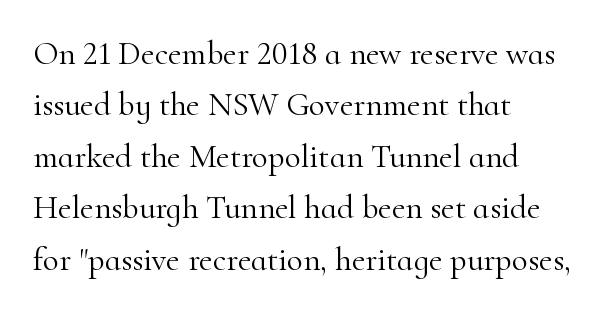
Q: Is the text bold? A: No.
Q: Is the text italic (slanted)? A: No, it is upright.
Q: Is the typeface a serif or a sans-serif typeface? A: Serif.
Q: Is the text underlined? A: No.
Q: How is the paragraph aligned? A: Left-aligned.
Q: Is the spacing between letters normal or unusually wide? A: Normal.
Q: Is the spacing between lines tight, normal or loose? A: Normal.
Q: Width (condensed, normal, or wide)? A: Normal.
Q: Stroke contrast? A: High.
Q: x-height? A: Small.
Q: Monospaced? A: No.
